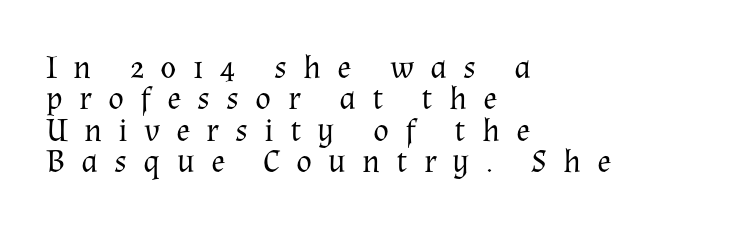
{"serif": "yes", "italic": "no", "bold": "no", "weight": "regular", "width": "normal", "stroke_contrast": "medium", "x_height": "medium", "monospaced": "no", "underline": "no", "align": "left", "line_spacing": "tight", "line_spacing_ratio": 0.95, "letter_spacing": "wide", "letter_spacing_em": 0.49, "glyph_px": 33}
